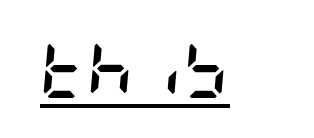
The image shows 58 px semibold, condensed type, italic (leaning right); set normal letter spacing, underlined; low stroke contrast and a large x-height.
